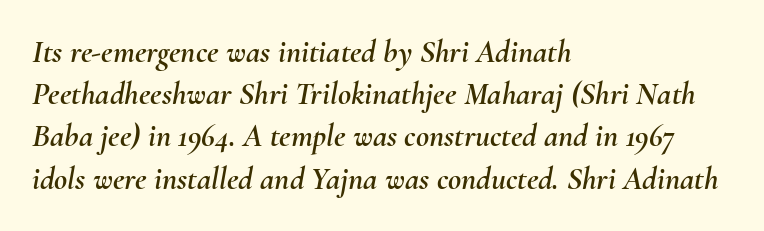
{"italic": "yes", "lean": "right", "slant_degrees": 10, "width": "normal", "stroke_contrast": "medium", "x_height": "small", "monospaced": "no", "underline": "no", "align": "left", "line_spacing": "normal", "line_spacing_ratio": 1.32, "letter_spacing": "normal", "letter_spacing_em": 0.0, "glyph_px": 32}
